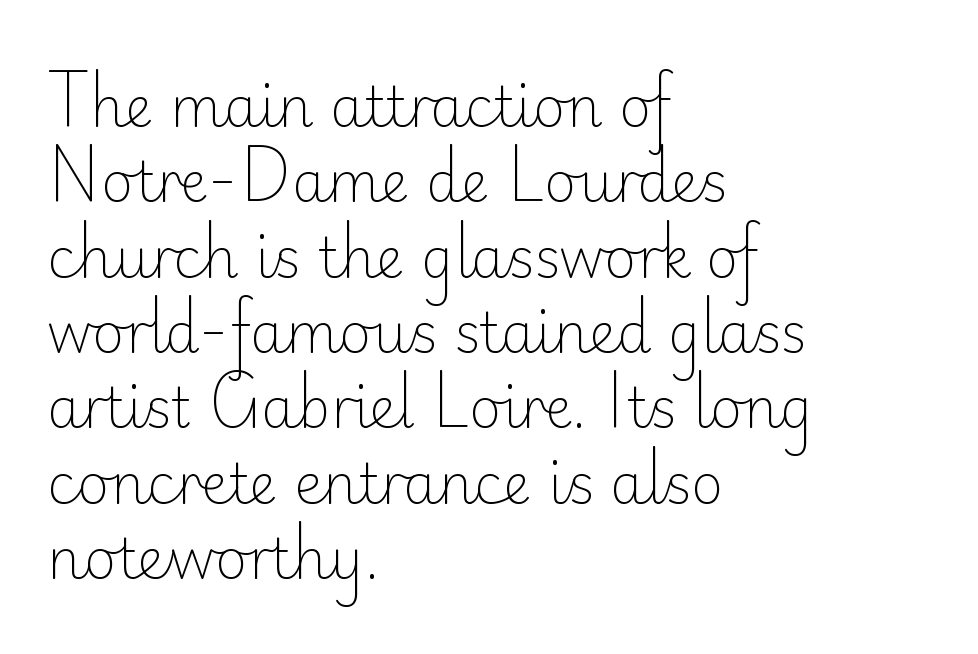
Posture: upright roman. A normal amount of white space separates one row of letters from the next. Compared with typical body copy, the letter spacing here is the same. Character widths vary here, with narrow letters taking less room than wide ones.
